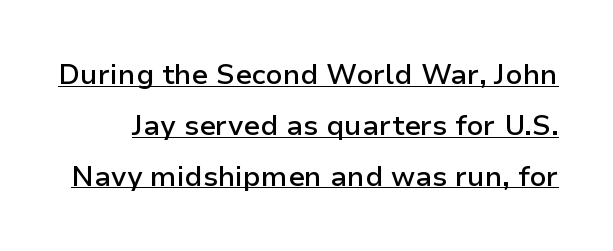
These characters rest on top of a visible drawn line. Spacing verdict: proportional, widths tailored to each character. The letters sit at their default tracking, neither squeezed nor spread. Nope, not italic — everything's standing straight.
